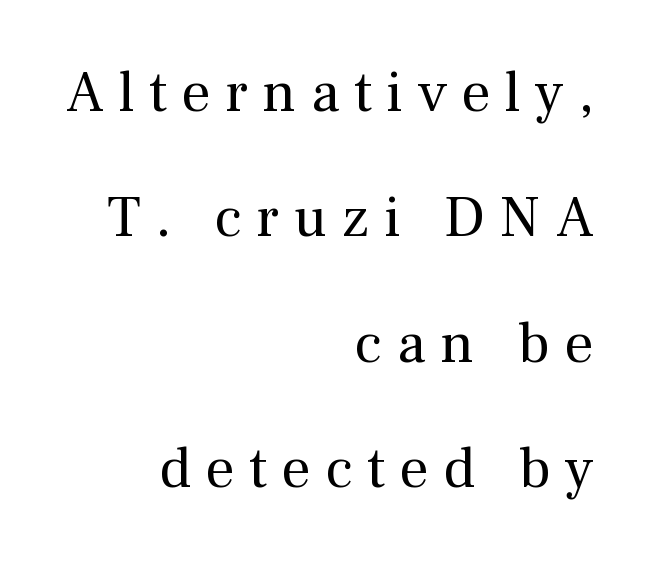
{"serif": "yes", "italic": "no", "bold": "no", "weight": "regular", "width": "normal", "stroke_contrast": "medium", "x_height": "medium", "monospaced": "no", "underline": "no", "align": "right", "line_spacing": "loose", "line_spacing_ratio": 2.16, "letter_spacing": "wide", "letter_spacing_em": 0.25, "glyph_px": 58}
